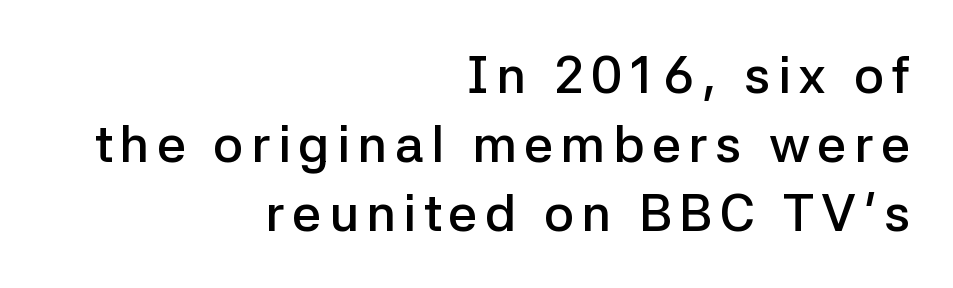
Each letter's strokes conclude bluntly, with no projecting serifs. The sample has been set in demibold, a notch under bold. The glyphs are unaccompanied by any horizontal stroke below them. You could not count columns in this text — the font is proportionally spaced. Ascenders rise straight up at ninety degrees. Reading down the block, your eye finds every line finishing at a fixed right position.
